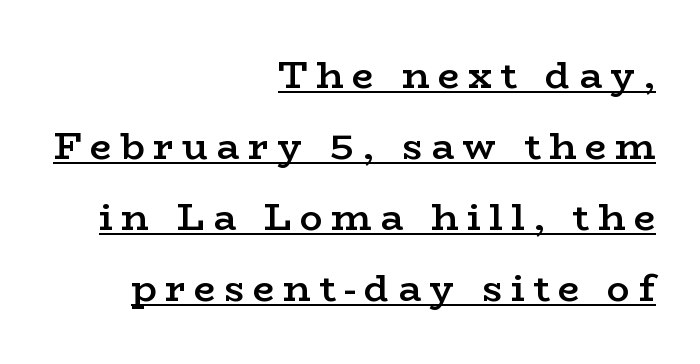
This is serif lettering, the kind often seen in printed books. Do the characters align in a grid? No, the font is proportional. You could only call the tracking loose — the letters float apart. Unlike italic type, these characters show no tilt at all.
